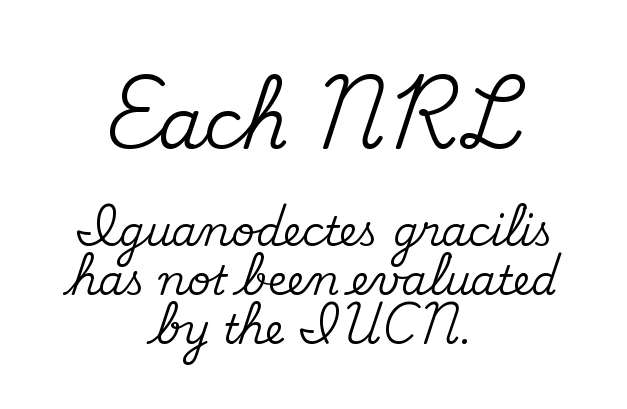
Note: larger setting up top, smaller setting below. Teacher's note: observe the equal gaps on both sides — that is centered alignment. The specimen omits any rule beneath the text block's lines.
